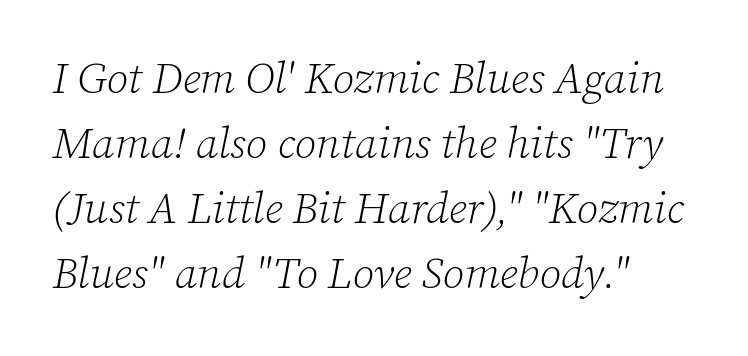
Q: Is the text bold? A: No.
Q: Is the text italic (slanted)? A: Yes, it leans right by about 12 degrees.
Q: Is the typeface a serif or a sans-serif typeface? A: Serif.
Q: Is the text underlined? A: No.
Q: How is the paragraph aligned? A: Left-aligned.
Q: Is the spacing between letters normal or unusually wide? A: Normal.
Q: Is the spacing between lines tight, normal or loose? A: Normal.
Q: Width (condensed, normal, or wide)? A: Normal.
Q: Stroke contrast? A: Low.
Q: x-height? A: Medium.
Q: Monospaced? A: No.
